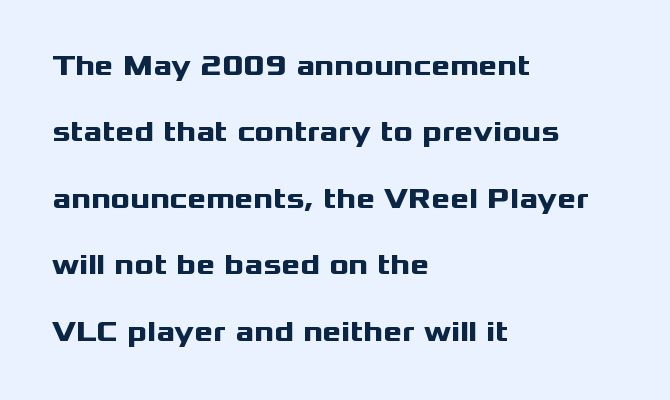
These lines stack with their left ends in a neat column. Observe the ordinary spacing: letters are neighbours, not strangers. Heft: maximum for text — a bold. Observe the absence of serifs on each vertical stroke in this sample. Vertical strokes here are truly vertical. The line-height multiplier appears high, well above default.
